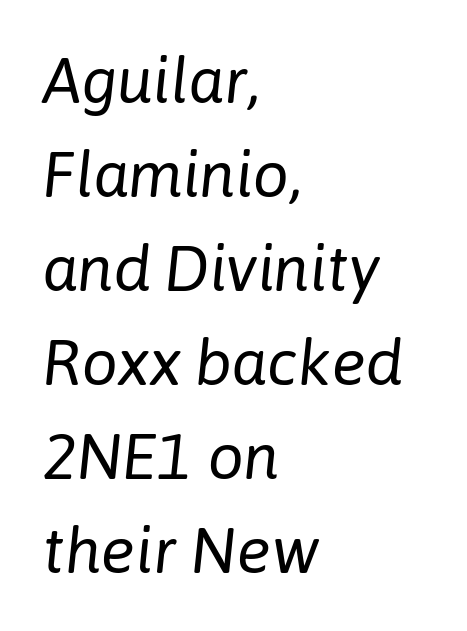
{"italic": "yes", "lean": "right", "slant_degrees": 6, "bold": "no", "weight": "regular", "width": "normal", "stroke_contrast": "low", "x_height": "medium", "monospaced": "no", "underline": "no", "align": "left", "line_spacing": "normal", "line_spacing_ratio": 1.47, "letter_spacing": "normal", "letter_spacing_em": 0.0, "glyph_px": 64}
